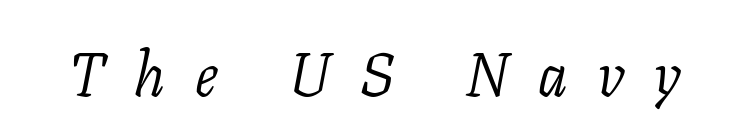
The image shows 61 px light serif type, italic (leaning right); set unusually wide letter spacing (+0.49 em), not underlined; low stroke contrast and a medium x-height.
